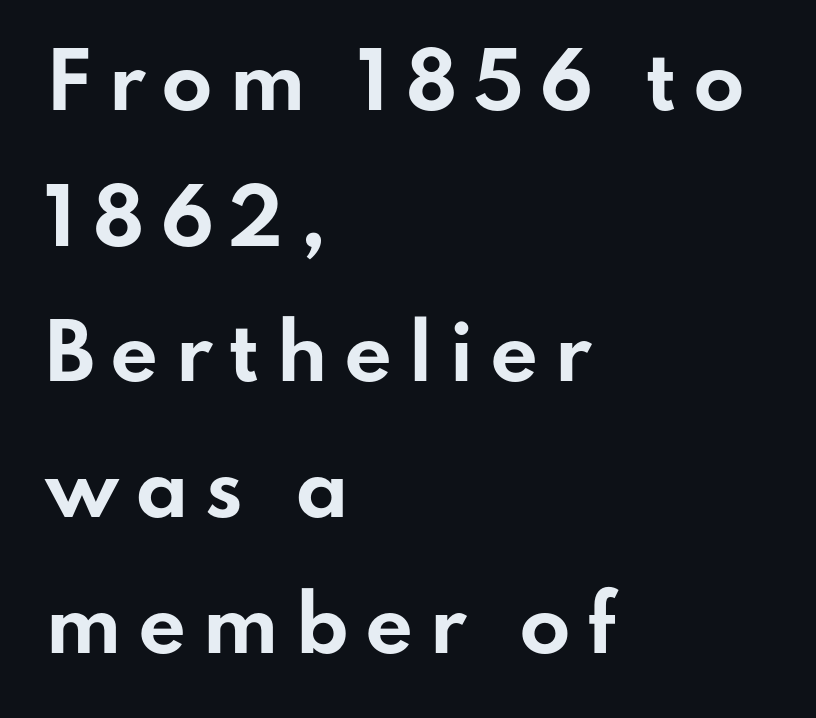
{"serif": "no", "italic": "no", "bold": "yes", "weight": "bold", "width": "wide", "stroke_contrast": "low", "x_height": "small", "monospaced": "no", "underline": "no", "align": "left", "line_spacing_ratio": 1.81, "letter_spacing": "wide", "letter_spacing_em": 0.21, "glyph_px": 75}
